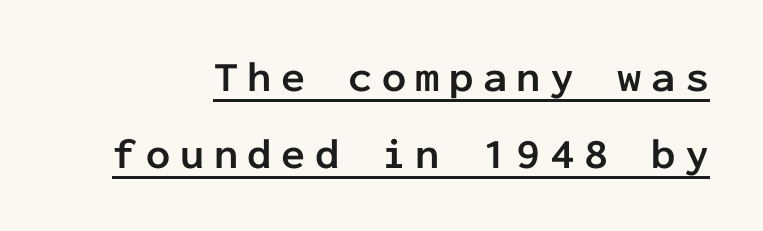
Q: Is the text bold? A: Yes.
Q: Is the text italic (slanted)? A: No, it is upright.
Q: Is the typeface a serif or a sans-serif typeface? A: Sans-serif.
Q: Is the text underlined? A: Yes.
Q: Is the spacing between letters normal or unusually wide? A: Unusually wide.
Q: Width (condensed, normal, or wide)? A: Normal.
Q: Stroke contrast? A: Low.
Q: x-height? A: Medium.
Q: Monospaced? A: Yes.
